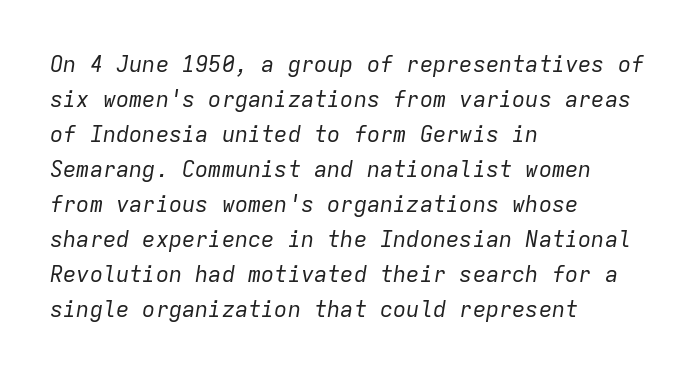
{"italic": "yes", "lean": "right", "slant_degrees": 9, "bold": "no", "underline": "no", "align": "left", "line_spacing": "normal", "line_spacing_ratio": 1.59, "letter_spacing": "normal", "letter_spacing_em": 0.0, "glyph_px": 22}
